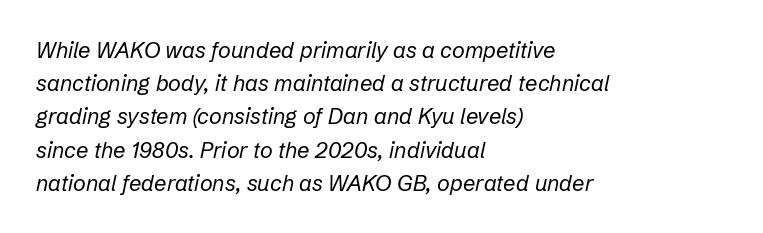
{"italic": "yes", "lean": "right", "slant_degrees": 12, "bold": "no", "underline": "no", "align": "left", "line_spacing": "normal", "line_spacing_ratio": 1.51, "letter_spacing": "normal", "letter_spacing_em": 0.0, "glyph_px": 22}
